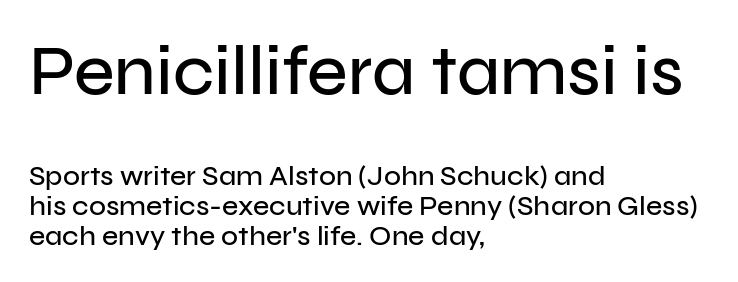
{"serif": "no", "italic": "no", "width": "normal", "stroke_contrast": "low", "x_height": "medium", "monospaced": "no", "underline": "no", "align": "left", "line_spacing": "tight", "line_spacing_ratio": 1.06, "letter_spacing": "normal", "letter_spacing_em": 0.0, "larger_block": "first", "size_ratio": 2.5, "glyph_px": 70}
